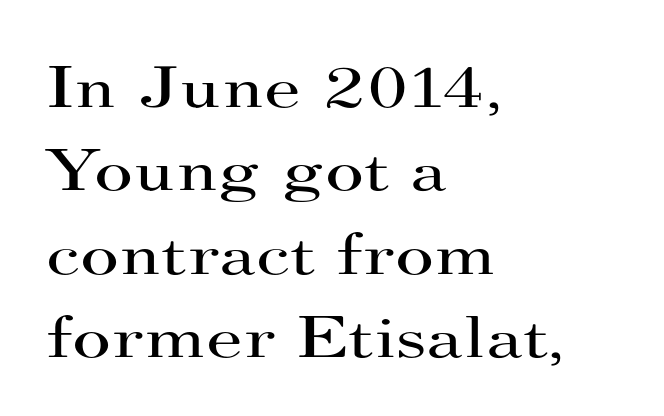
Q: Is the text bold? A: No.
Q: Is the text italic (slanted)? A: No, it is upright.
Q: Is the typeface a serif or a sans-serif typeface? A: Serif.
Q: Is the text underlined? A: No.
Q: How is the paragraph aligned? A: Left-aligned.
Q: Is the spacing between letters normal or unusually wide? A: Normal.
Q: Is the spacing between lines tight, normal or loose? A: Normal.
Q: Width (condensed, normal, or wide)? A: Wide.
Q: Stroke contrast? A: High.
Q: x-height? A: Small.
Q: Monospaced? A: No.
